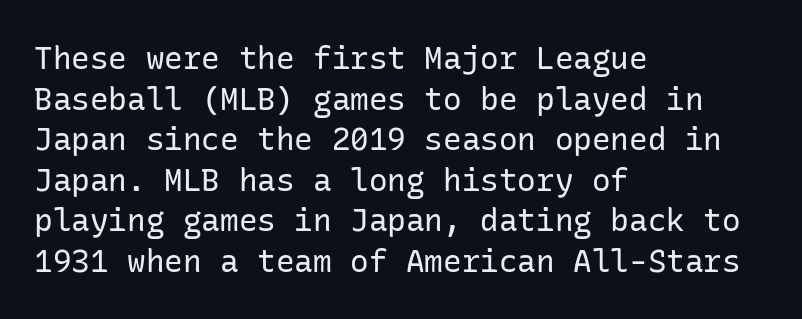
{"serif": "no", "italic": "no", "bold": "no", "weight": "regular", "width": "normal", "stroke_contrast": "low", "x_height": "medium", "underline": "no", "align": "left", "line_spacing": "normal", "line_spacing_ratio": 1.31, "letter_spacing": "normal", "letter_spacing_em": 0.0, "glyph_px": 31}
